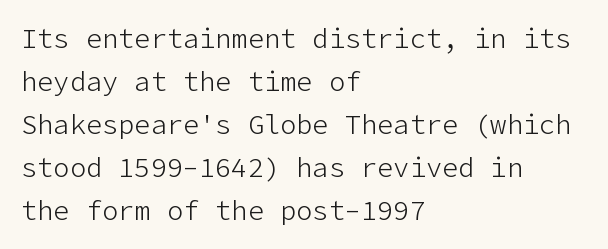
Line beginnings align vertically; line endings do not. Quick note: not italic, upright. No chunkiness to these letters — they're not bold. Default kerning and tracking; the words read as compact shapes.
